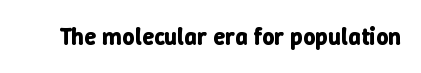
Q: Is the text bold? A: Yes.
Q: Is the text italic (slanted)? A: No, it is upright.
Q: Is the text underlined? A: No.
Q: Is the spacing between letters normal or unusually wide? A: Normal.
